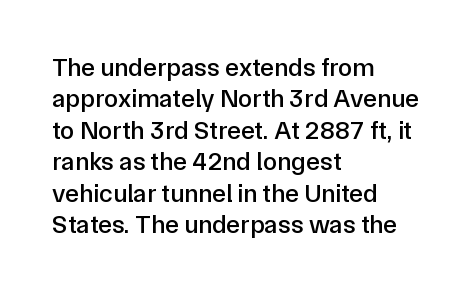
Tracking value appears to be zero — textbook default spacing. Rendered with straight, roman letterforms. Short and long lines alike share a common starting point at left. A bare baseline throughout the passage.
